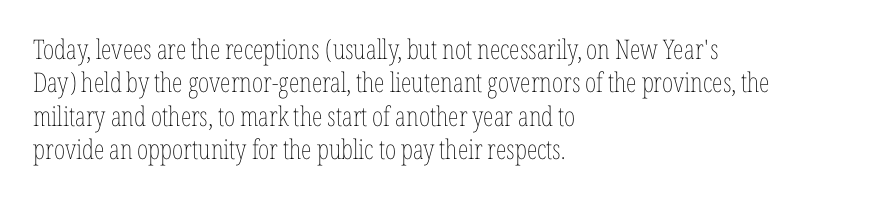
Q: Is the text bold? A: No.
Q: Is the text italic (slanted)? A: No, it is upright.
Q: Is the text underlined? A: No.
Q: How is the paragraph aligned? A: Left-aligned.
Q: Is the spacing between letters normal or unusually wide? A: Normal.
